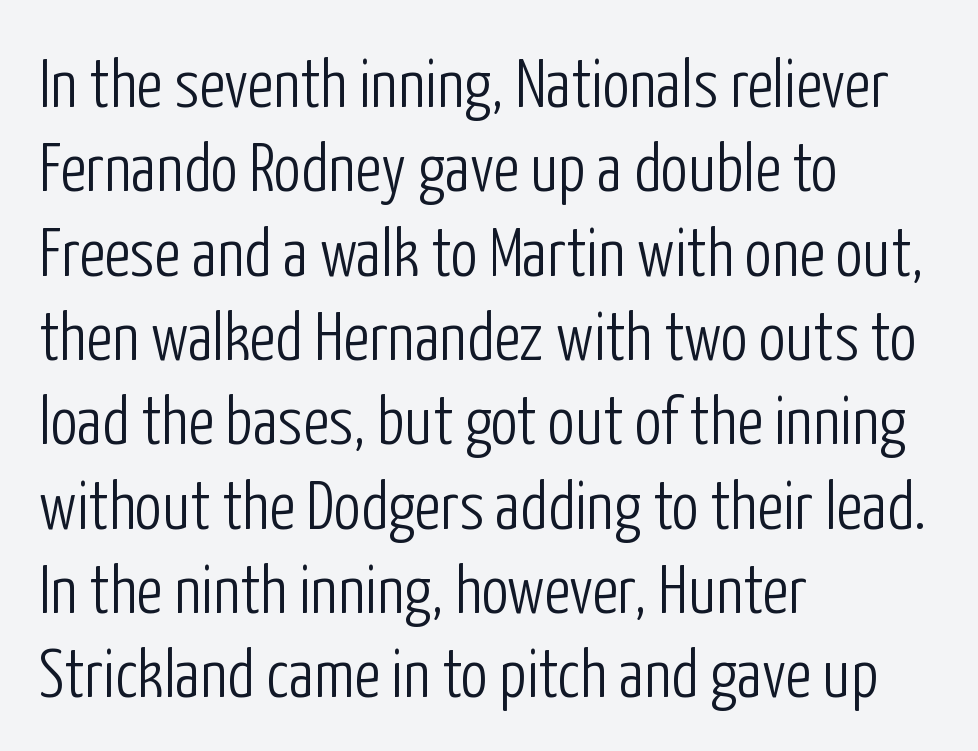
Do the letters lean? They stand straight. A typesetter would call this zero additional tracking. One-word summary of the alignment: left. Vertical stems look standard width or narrower in stroke. The rendering uses natural spacing where letterforms have individual widths. What kind of face is this? One without serifs — a sans.
